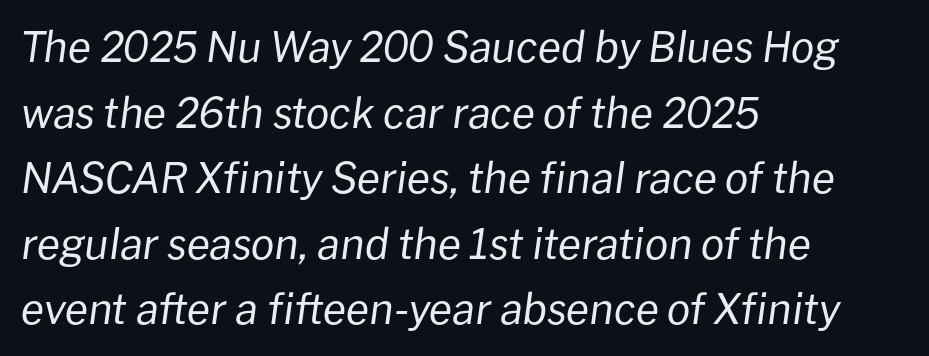
Q: Is the text bold? A: No.
Q: Is the text italic (slanted)? A: Yes, it leans right by about 8 degrees.
Q: Is the text underlined? A: No.
Q: How is the paragraph aligned? A: Left-aligned.
Q: Is the spacing between letters normal or unusually wide? A: Normal.
Q: Is the spacing between lines tight, normal or loose? A: Normal.
Q: Width (condensed, normal, or wide)? A: Normal.
Q: Stroke contrast? A: Low.
Q: x-height? A: Medium.
Q: Monospaced? A: No.
